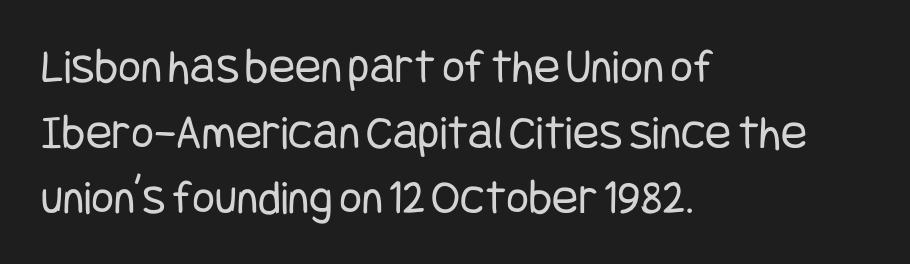
Unlike italic type, these characters show no tilt at all. The rendering uses a moderate line-height, typical for paragraphs. Is the letter spacing exaggerated? No — it looks like the ordinary default. Ink coverage per letter is moderate at most. Each row of text sits above clean, open space.
